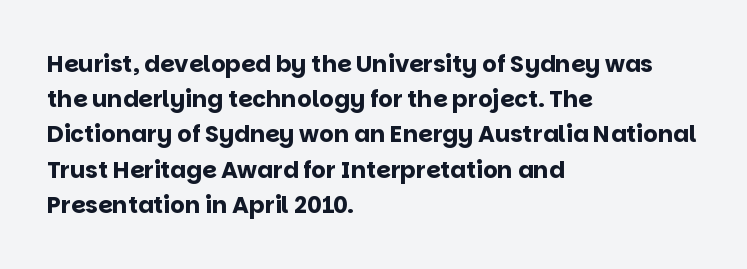
Each new line begins a customary step beneath the previous one. This rendering leaves character spacing at its baseline value. The lettering stays uniformly vertical, giving the passage a roman look. This rendering features lettering with no underline. A student would call this left alignment; a typographer would say flush left, rag right. Is the type bold? Yes — the strokes are clearly thick and heavy.
